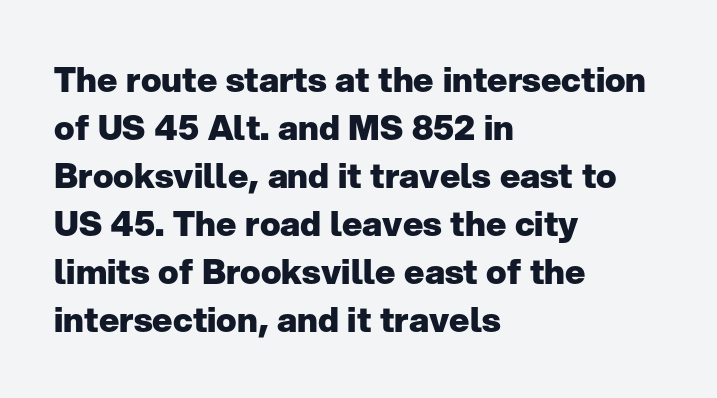
The image shows 34 px heavy sans-serif type, upright; set left-aligned, normal line spacing (1.41x), normal letter spacing, not underlined; low stroke contrast and a medium x-height.
